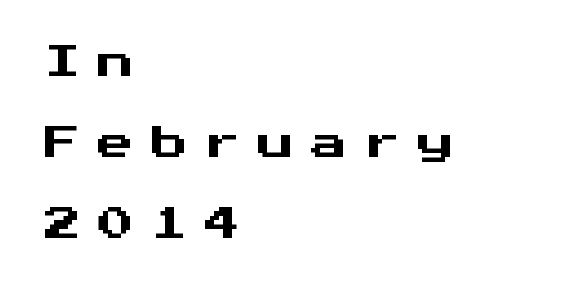
A typesetter would label this face a sans. The area under the type is left untouched. Note the uniform advance width — an 'i' takes as much space as an 'm'. The compositor pushed each line to the left boundary. A roman cut, with each character standing at attention.
